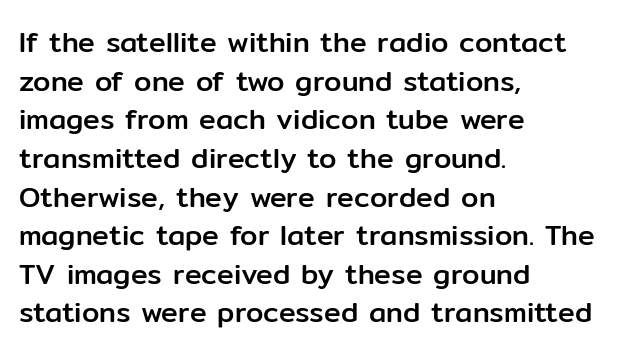
Leftover space on each line is placed entirely after the last word. Grotesque or geometric, the face here clearly has no serifs. Notice how the stems are strictly vertical — no italics here. The gap between lines stays unmarked. The face used here is proportionally spaced, like ordinary book or web type. The vertical gap from one line to the next is medium.
